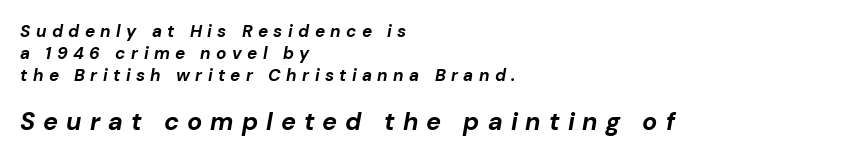
{"italic": "yes", "lean": "right", "slant_degrees": 10, "bold": "yes", "underline": "no", "align": "left", "line_spacing": "normal", "line_spacing_ratio": 1.28, "letter_spacing": "wide", "letter_spacing_em": 0.32, "larger_block": "second", "size_ratio": 1.47, "glyph_px": 25}
